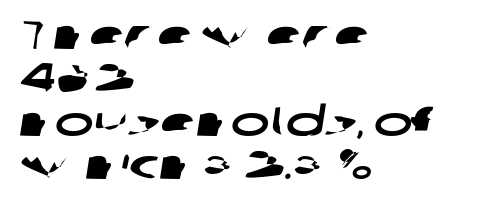
There is no visible air inserted between adjacent glyphs. Do the characters align in a grid? No, the font is proportional. The specimen omits any rule beneath the text block's lines. Where is the straight margin? On the left. Baseline-to-baseline distance is barely more than the letter height. Look at the bottom of the vertical strokes: they stop flat, with no serifs.
